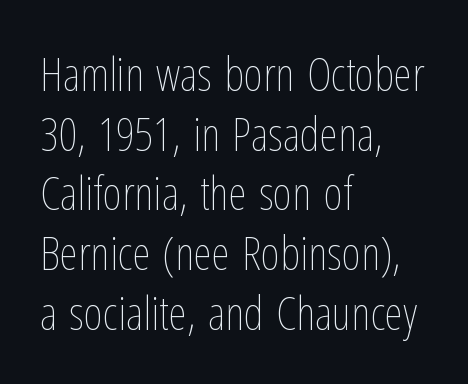
The image shows 47 px thin, condensed type, upright; set left-aligned, normal line spacing (1.27x), normal letter spacing, not underlined; low stroke contrast and a medium x-height.
